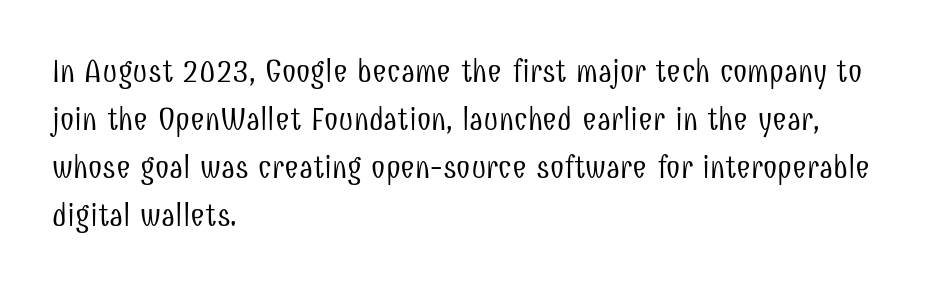
{"serif": "no", "italic": "no", "bold": "no", "weight": "light", "width": "condensed", "stroke_contrast": "low", "x_height": "medium", "monospaced": "no", "underline": "no", "align": "left", "line_spacing": "normal", "line_spacing_ratio": 1.5, "letter_spacing": "normal", "letter_spacing_em": 0.0, "glyph_px": 32}
